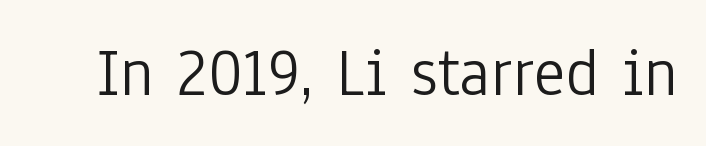
{"serif": "no", "italic": "no", "bold": "no", "weight": "light", "width": "condensed", "stroke_contrast": "low", "x_height": "medium", "monospaced": "no", "underline": "no", "letter_spacing": "normal", "letter_spacing_em": 0.0, "glyph_px": 69}
